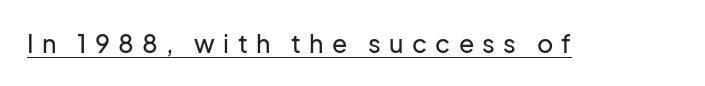
A typesetter would mark this as roman, not italic. Glyph-to-glyph distance is far greater than everyday printed text. What decoration does the sample have? An underline.
